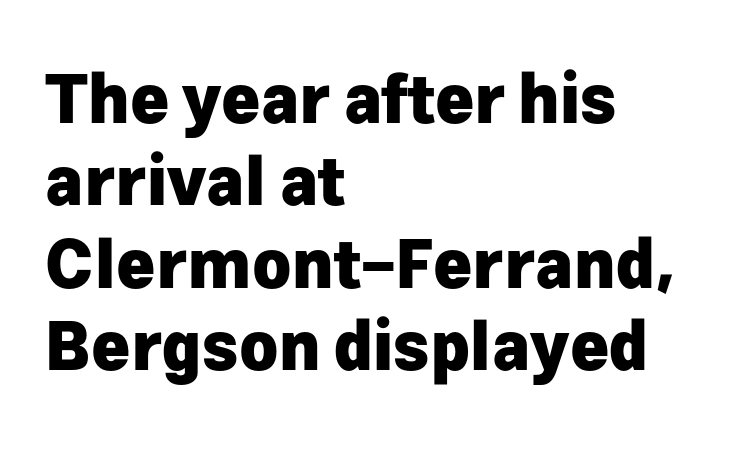
{"serif": "no", "italic": "no", "bold": "yes", "weight": "heavy", "width": "normal", "stroke_contrast": "low", "x_height": "medium", "monospaced": "no", "underline": "no", "align": "left", "line_spacing": "normal", "line_spacing_ratio": 1.25, "letter_spacing": "normal", "letter_spacing_em": 0.0, "glyph_px": 66}
